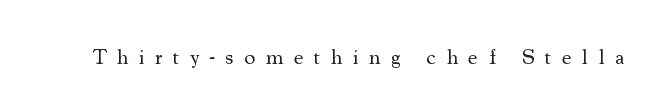
{"italic": "no", "bold": "no", "underline": "no", "letter_spacing": "wide", "letter_spacing_em": 0.47, "glyph_px": 22}
